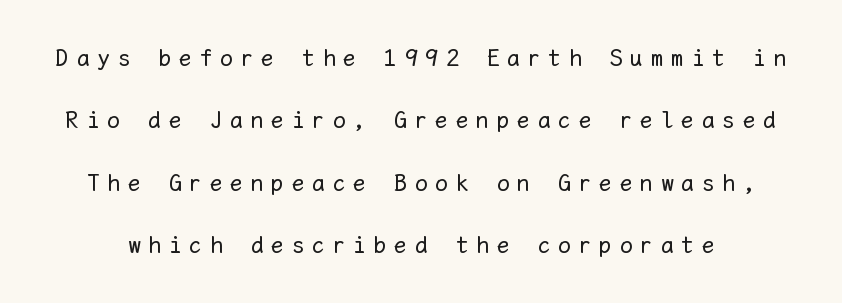
Type without underlining. Heft: none added — not bold. Notice how the stems are strictly vertical — no italics here. In terms of letterspacing, this is a distinctly airy, spread setting. The vertical gap from one line to the next is large.
